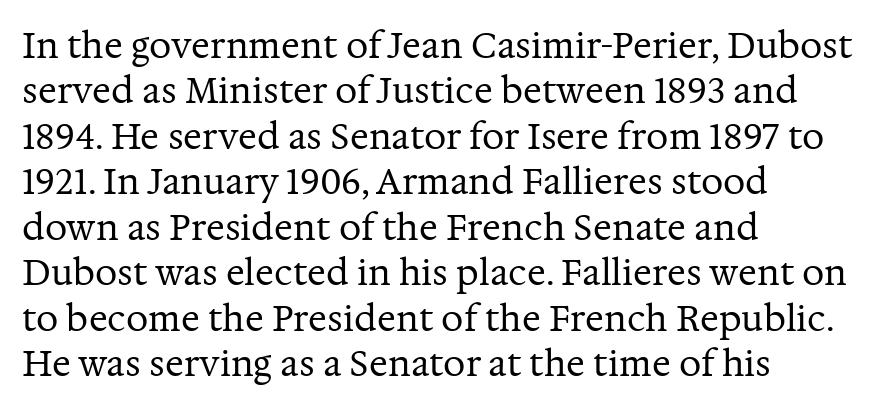
Q: Is the text bold? A: No.
Q: Is the text italic (slanted)? A: No, it is upright.
Q: Is the typeface a serif or a sans-serif typeface? A: Serif.
Q: Is the text underlined? A: No.
Q: How is the paragraph aligned? A: Left-aligned.
Q: Is the spacing between letters normal or unusually wide? A: Normal.
Q: Is the spacing between lines tight, normal or loose? A: Normal.
Q: Width (condensed, normal, or wide)? A: Normal.
Q: Stroke contrast? A: Medium.
Q: x-height? A: Medium.
Q: Monospaced? A: No.
